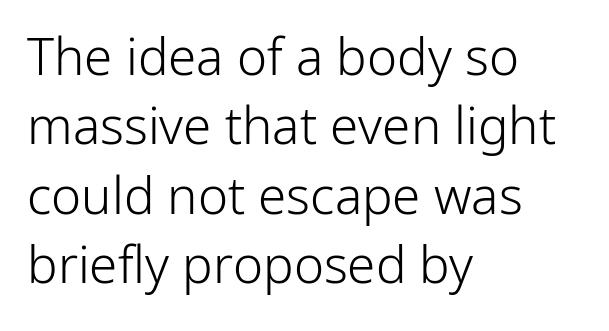
The setting favours the left margin, as ordinary paragraphs usually do. Here the designer chose a conventional face with non-uniform glyph widths. Anything drawn beneath the words? Only blank space. The typeface has the unassuming heft of standard copy or less.
